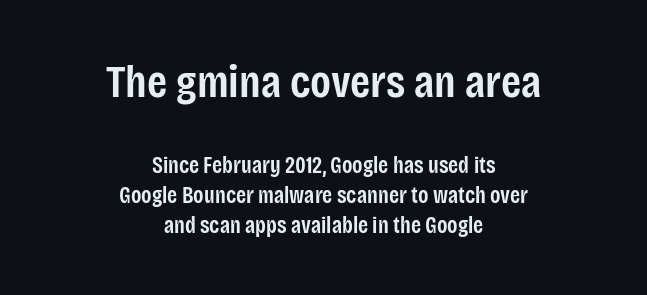
What's the leading like? Ordinary, nothing unusual. Just letters on the line, the space beneath them empty. Short note: letters normally spaced. This sample is center-justified, so both line endings float freely. The lettering stays uniformly vertical, giving the passage a roman look. The typesetting leans somewhat heavy: a semibold.
